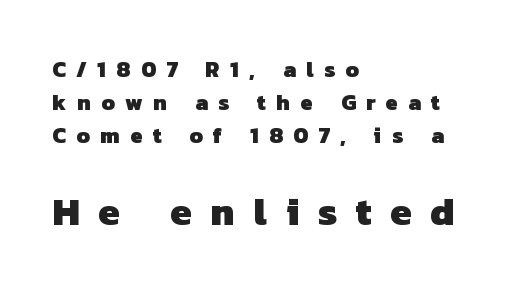
The passage shown begins with its smaller block and ends with its larger one. Regarding leading, the lines here are spaced in the standard way. Heft: maximum for text — a bold. The face used here is rendered with a markedly widened letterfit. Horizontal alignment here is leftward, the default for most running prose.
